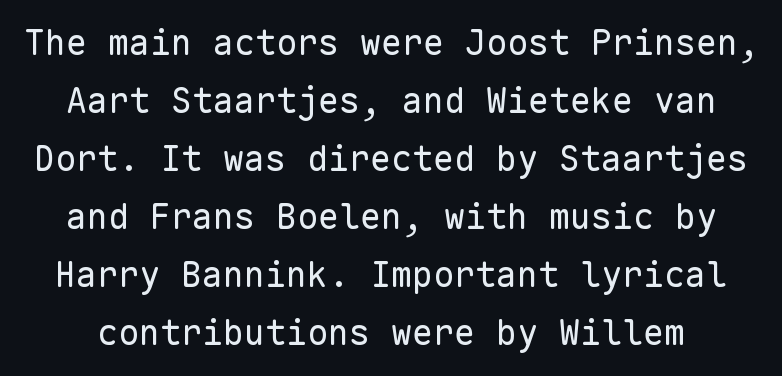
{"serif": "no", "italic": "no", "bold": "no", "weight": "regular", "width": "normal", "stroke_contrast": "low", "x_height": "medium", "monospaced": "yes", "underline": "no", "line_spacing": "normal", "line_spacing_ratio": 1.66, "letter_spacing": "normal", "letter_spacing_em": 0.0, "glyph_px": 35}
